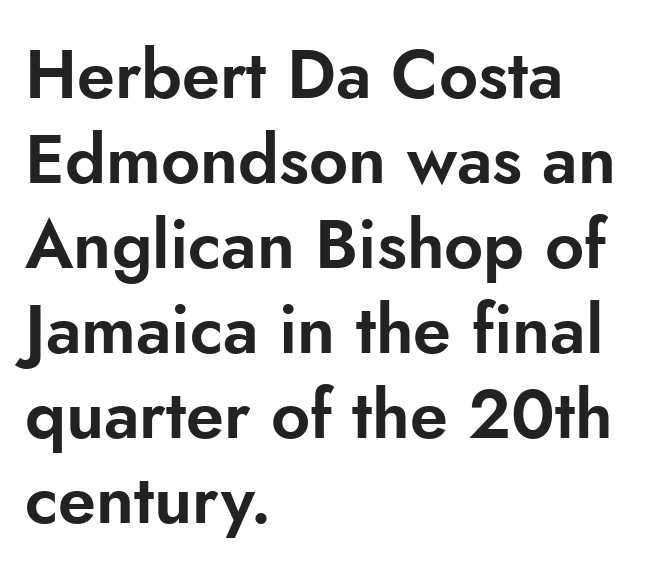
What's the leading like? Ordinary, nothing unusual. A roman cut, with each character standing at attention. Notice how the passage keeps a crisp vertical edge on the left only. Students, note that the glyphs here touch the page at normal intervals.
